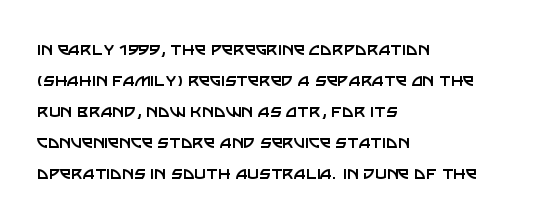
{"italic": "no", "bold": "no", "underline": "no", "align": "left", "line_spacing": "normal", "line_spacing_ratio": 1.55, "letter_spacing": "normal", "letter_spacing_em": 0.0, "glyph_px": 20}
